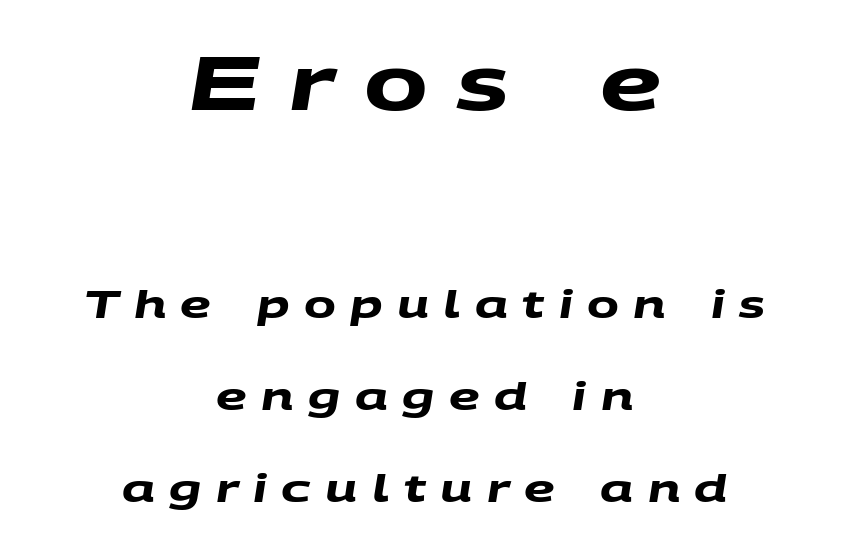
Caption: multi-line text, centered on the measure. You get the large type first, then a drop to smaller type. This rendering employs a face without finishing strokes, i.e., a sans-serif. The face used here is proportionally spaced, like ordinary book or web type. Beneath every word, the page is bare.
